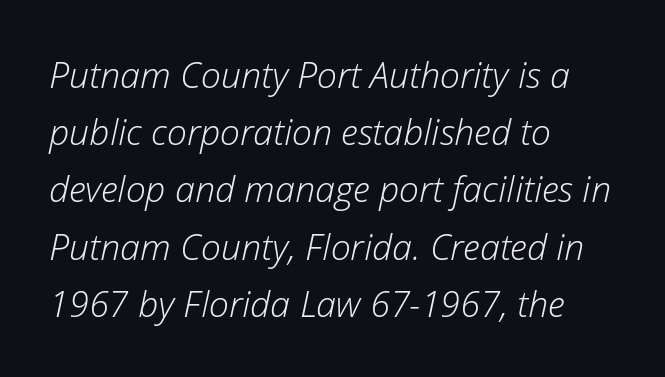
Caption: multi-line text, flush left, ragged right. Note the varied advance widths — an 'i' is clearly narrower than an 'm'. Letters rest on an invisible, unmarked baseline. This reads as an unemphasized weight, regular at the heaviest. Characters follow at the spacing the type designer built in. It's the slanting kind of type.
